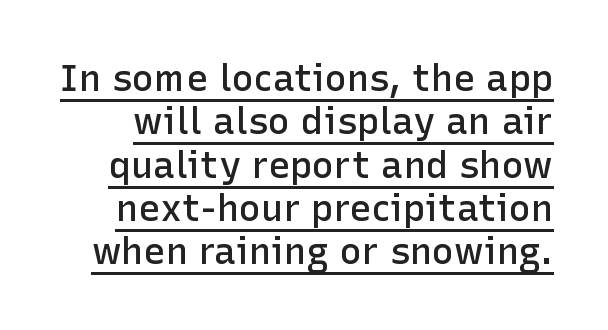
The image shows 37 px semibold sans-serif type, upright; set line spacing 1.17x, normal letter spacing, underlined; low stroke contrast and a medium x-height.
